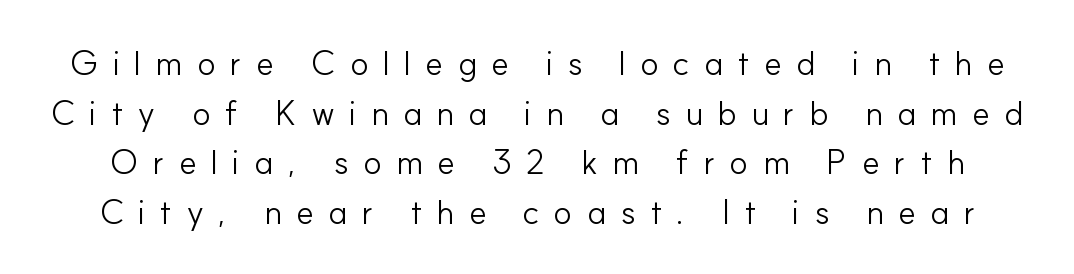
Clear beneath every line of the passage. Honestly, the letter spacing is so wide it's the main thing you notice. Reading down the column, the eye jumps a familiar distance to each next line. Think standard paragraph weight, or any step lighter than that. The face used here is proportionally spaced, like ordinary book or web type.
